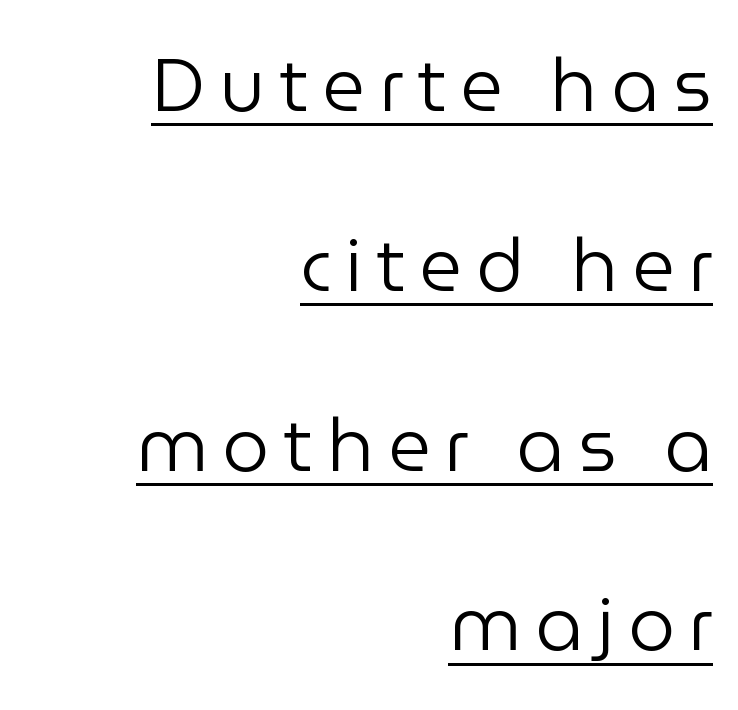
Unlike italic type, these characters show no tilt at all. Alignment: flush right. What's the leading like? Stretched, with rows far apart. Students, observe the line beneath the letters — that is underlining. The glyphs in this specimen are sans serif.
